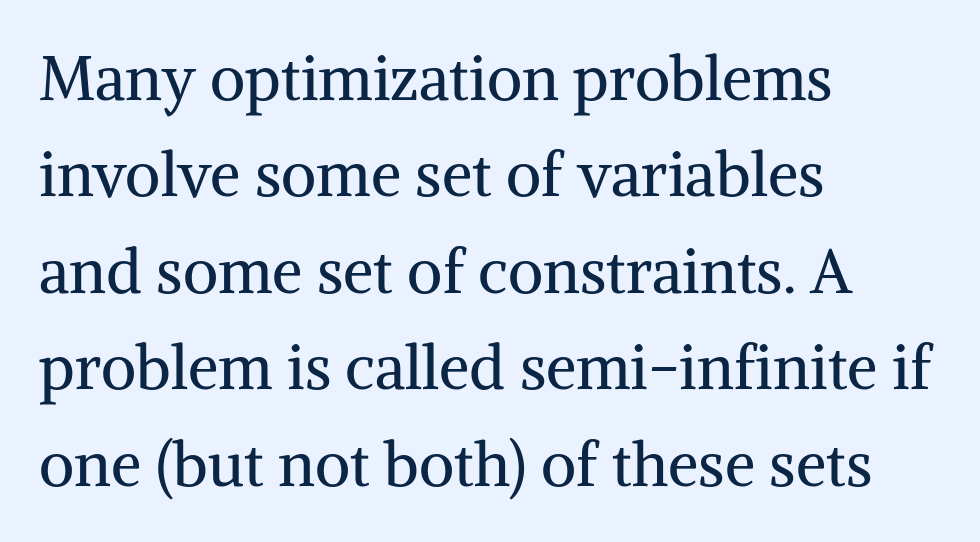
Leftover space on each line is placed entirely after the last word. The passage shown is typed in a proportional face where columns would drift. The letters carry serifs — small finishing strokes at the ends of their stems. The passage shown is not underscored anywhere. The letters stand upright; this is a roman face. Each new line begins a customary step beneath the previous one.
